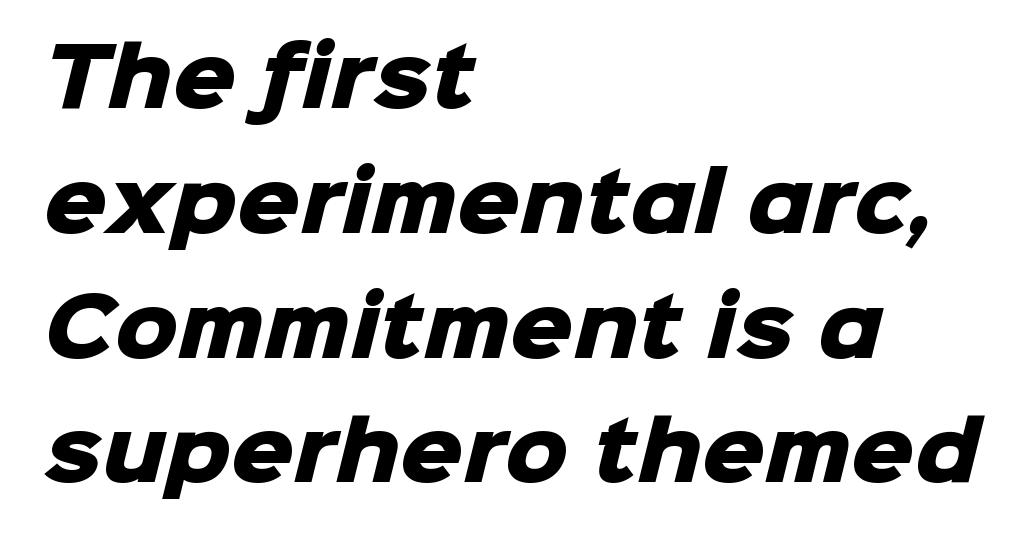
{"serif": "no", "bold": "yes", "weight": "heavy", "width": "normal", "stroke_contrast": "low", "x_height": "medium", "monospaced": "no", "underline": "no", "align": "left", "line_spacing": "normal", "line_spacing_ratio": 1.58, "letter_spacing": "normal", "letter_spacing_em": 0.0, "glyph_px": 79}
